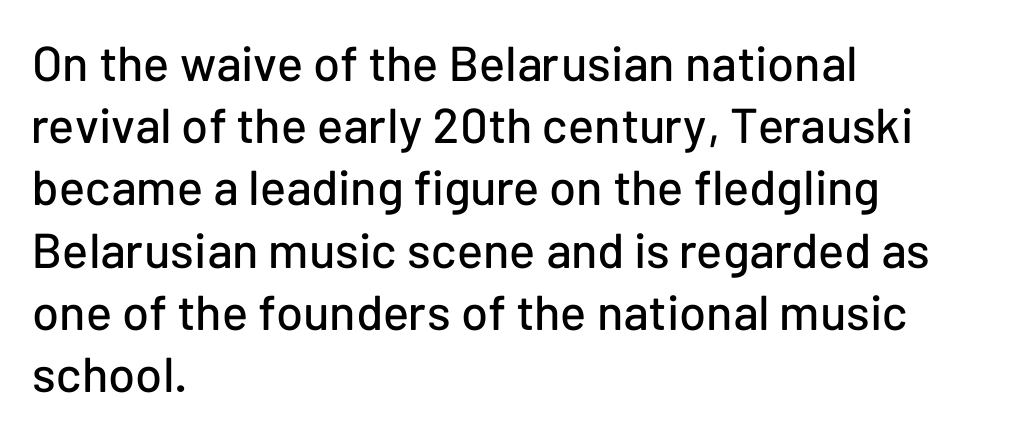
A typesetter would call this proportional, since set widths differ per character. Is the block centered? No — it sits flush against the left margin. In terms of letterform style, serifs are entirely absent. Interline gaps are of average width in this sample. Honestly, there is no underline to notice here at all. This is roman type, the default non-slanted kind.
